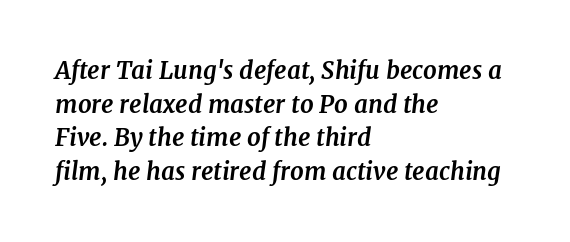
The image shows 24 px bold type, italic (leaning right); set left-aligned, normal line spacing (1.4x), normal letter spacing, not underlined.
